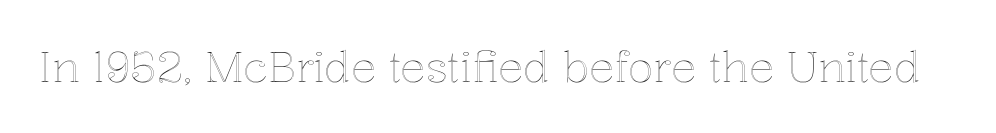
Q: Is the text italic (slanted)? A: No, it is upright.
Q: Is the text underlined? A: No.
Q: Is the spacing between letters normal or unusually wide? A: Normal.
Q: Width (condensed, normal, or wide)? A: Normal.
Q: x-height? A: Medium.
Q: Monospaced? A: No.
